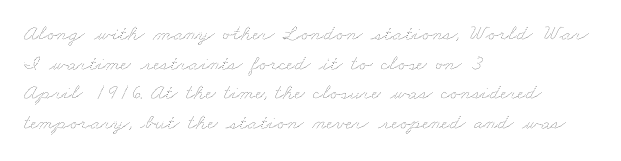
{"bold": "no", "underline": "no", "align": "left", "line_spacing": "normal", "line_spacing_ratio": 1.35, "letter_spacing": "normal", "letter_spacing_em": 0.0, "glyph_px": 22}
